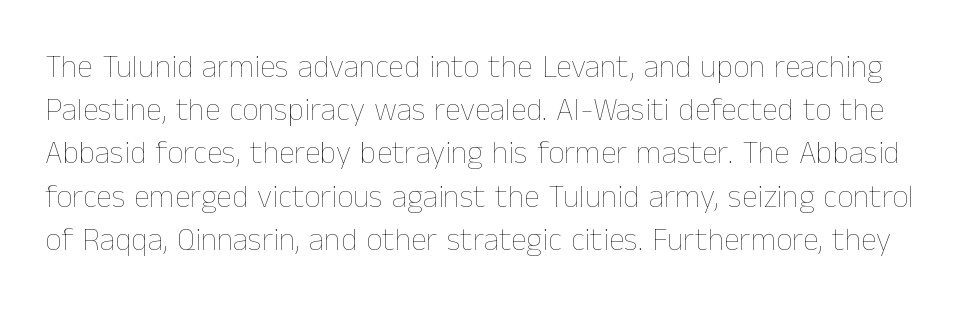
Q: Is the text bold? A: No.
Q: Is the text italic (slanted)? A: No, it is upright.
Q: Is the text underlined? A: No.
Q: Is the spacing between letters normal or unusually wide? A: Normal.
Q: Is the spacing between lines tight, normal or loose? A: Normal.
Q: Width (condensed, normal, or wide)? A: Normal.
Q: Stroke contrast? A: Low.
Q: x-height? A: Medium.
Q: Monospaced? A: No.
